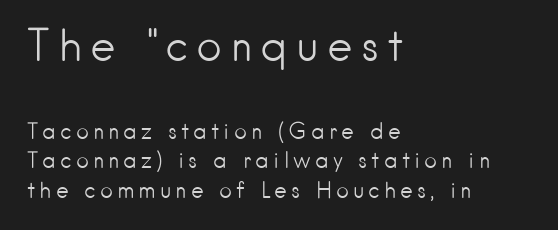
Q: Is the text bold? A: No.
Q: Is the text italic (slanted)? A: No, it is upright.
Q: Is the typeface a serif or a sans-serif typeface? A: Sans-serif.
Q: Is the text underlined? A: No.
Q: How is the paragraph aligned? A: Left-aligned.
Q: Is the spacing between lines tight, normal or loose? A: Normal.
Q: Which block of text is set in a larger size, the first (top) or the second (bottom)? A: The first (top) one.
Q: Width (condensed, normal, or wide)? A: Normal.
Q: Stroke contrast? A: Low.
Q: x-height? A: Small.
Q: Monospaced? A: No.
